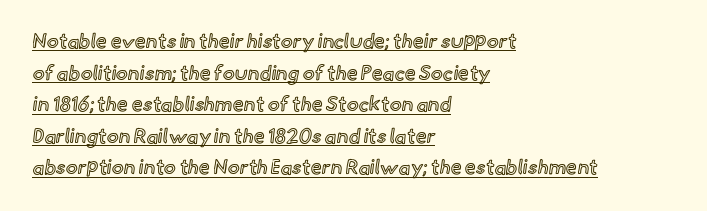
The typesetter chose a ragged-right arrangement here. The rendered words wear a rule along their underside. This block has exactly the height ordinary leading produces. You could call the tracking neutral — neither tight nor loose.
